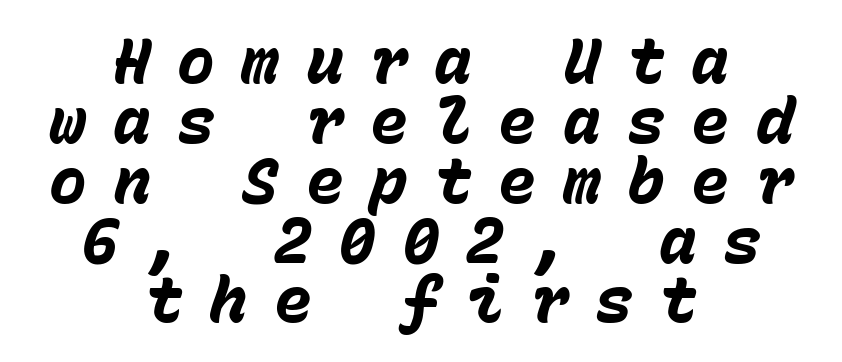
The image shows 63 px heavy type, italic (leaning right), monospaced; set centered, tight line spacing (0.95x), unusually wide letter spacing (+0.42 em), not underlined; low stroke contrast and a medium x-height.
